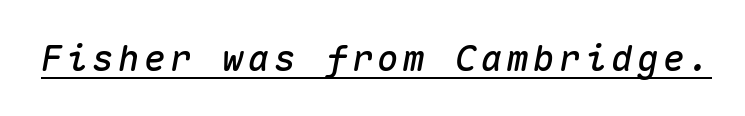
Q: Is the text italic (slanted)? A: Yes, it leans right by about 10 degrees.
Q: Is the text underlined? A: Yes.
Q: Width (condensed, normal, or wide)? A: Normal.
Q: Stroke contrast? A: Medium.
Q: x-height? A: Medium.
Q: Monospaced? A: Yes.
